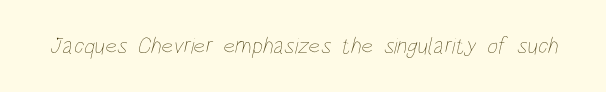
Between one letter and the next there's only the usual sliver of space. Weight: in the light-to-regular range. This rendering features lettering with no underline.
